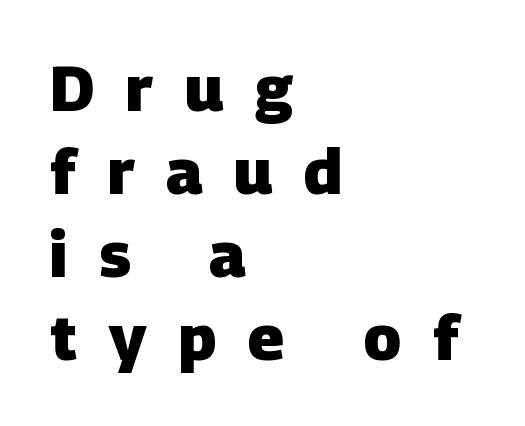
The image shows 63 px heavy sans-serif type; set left-aligned, normal line spacing (1.32x), unusually wide letter spacing (+0.5 em), not underlined; low stroke contrast and a large x-height.
